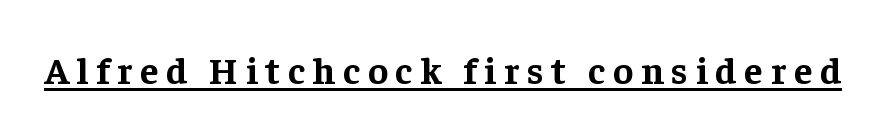
Each letter keeps its own natural width here, so spacing adapts to shape. Heavy-handed strokes throughout: this text is bold. Each line of the rendering has a horizontal stroke beneath the glyphs. Glyph-to-glyph distance is far greater than everyday printed text. Posture: straight, roman, zero tilt. The passage shown is typeset with a serif family.
